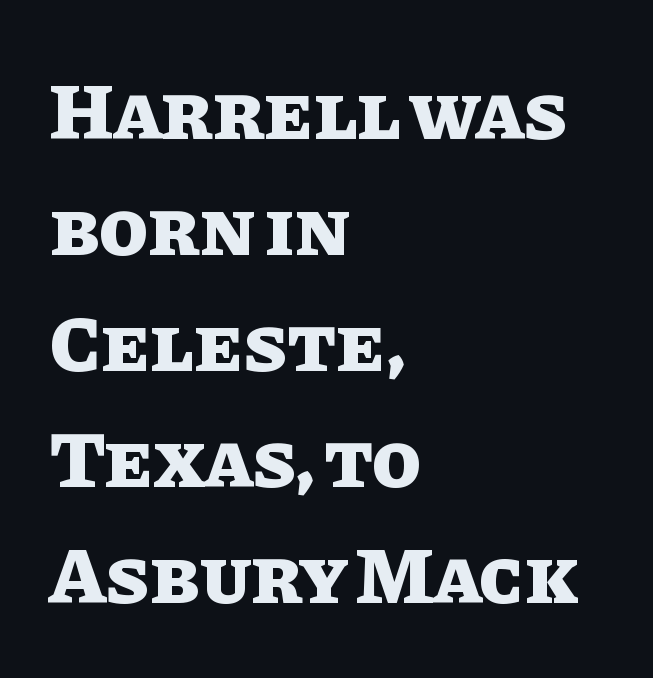
Nope, not italic — everything's standing straight. Students, this is bold: see how much ink each stroke carries. Standard letterfit; no display-style spreading of the glyphs. Every row of glyphs begins at an identical x-position on the left. The rendering uses natural spacing where letterforms have individual widths. Leading matches the norm, producing a regular column.
